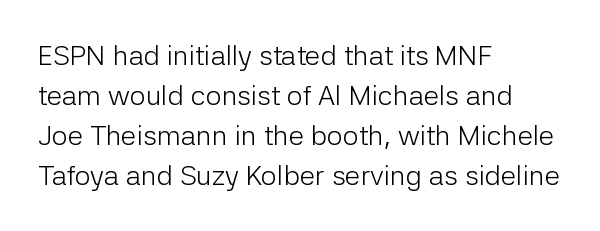
Q: Is the text bold? A: No.
Q: Is the text italic (slanted)? A: No, it is upright.
Q: Is the typeface a serif or a sans-serif typeface? A: Sans-serif.
Q: Is the text underlined? A: No.
Q: How is the paragraph aligned? A: Left-aligned.
Q: Is the spacing between letters normal or unusually wide? A: Normal.
Q: Is the spacing between lines tight, normal or loose? A: Normal.
Q: Width (condensed, normal, or wide)? A: Normal.
Q: Stroke contrast? A: Low.
Q: x-height? A: Medium.
Q: Monospaced? A: No.
